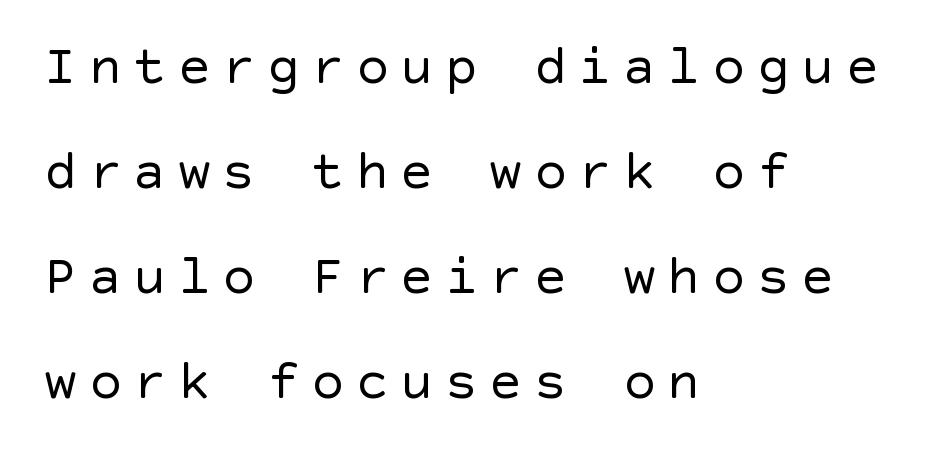
Q: Is the text bold? A: No.
Q: Is the text italic (slanted)? A: No, it is upright.
Q: Is the typeface a serif or a sans-serif typeface? A: Sans-serif.
Q: Is the text underlined? A: No.
Q: How is the paragraph aligned? A: Left-aligned.
Q: Is the spacing between letters normal or unusually wide? A: Unusually wide.
Q: Is the spacing between lines tight, normal or loose? A: Loose.
Q: Width (condensed, normal, or wide)? A: Normal.
Q: x-height? A: Large.
